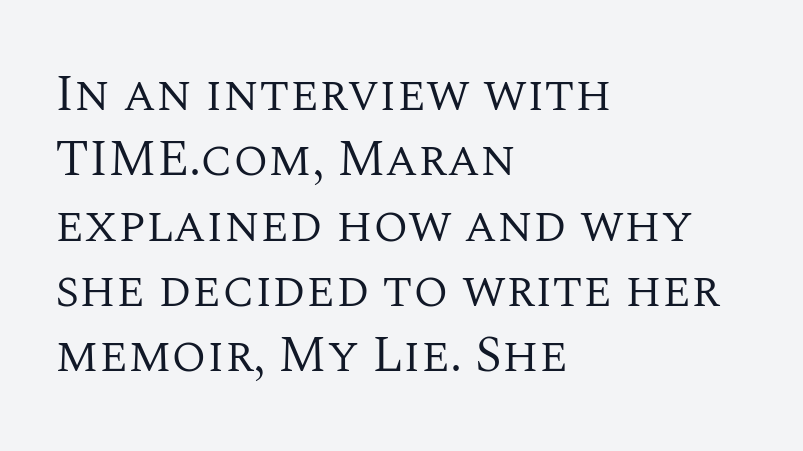
The image shows 51 px regular-weight serif type, upright; set left-aligned, normal line spacing (1.28x), normal letter spacing, not underlined; medium stroke contrast and a large x-height.
